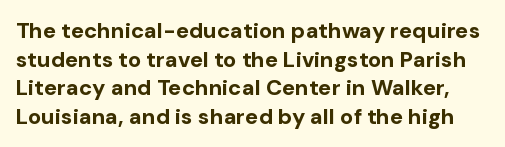
Q: Is the text bold? A: Yes.
Q: Is the text italic (slanted)? A: No, it is upright.
Q: Is the text underlined? A: No.
Q: Is the spacing between letters normal or unusually wide? A: Normal.
Q: Is the spacing between lines tight, normal or loose? A: Normal.
